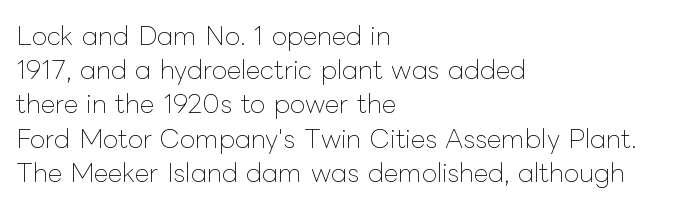
{"italic": "no", "bold": "no", "underline": "no", "align": "left", "line_spacing": "normal", "line_spacing_ratio": 1.37, "letter_spacing": "normal", "letter_spacing_em": 0.0, "glyph_px": 25}
